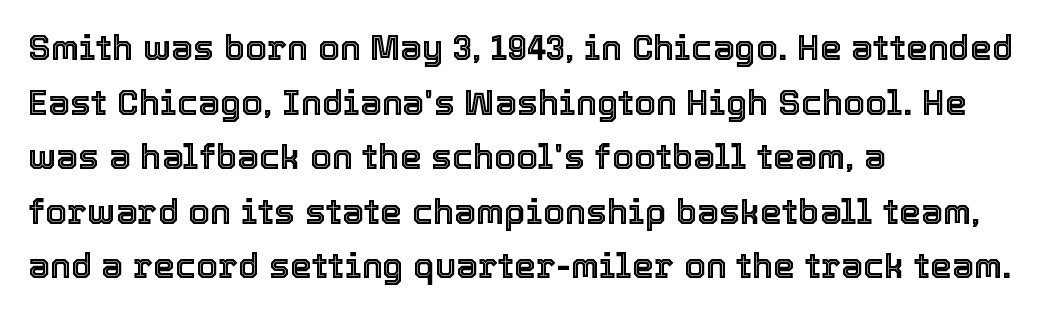
The image shows 35 px text type, upright; set left-aligned, normal line spacing (1.56x), normal letter spacing, not underlined; a medium x-height.
